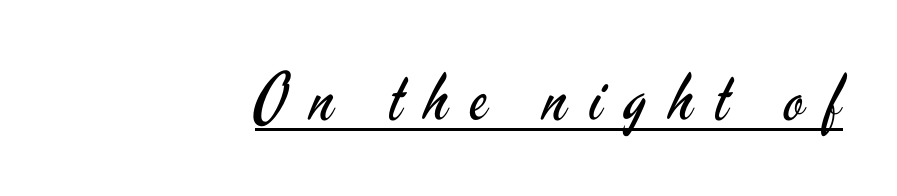
The image shows 65 px regular-weight, condensed sans-serif type; set right-aligned, unusually wide letter spacing (+0.35 em), underlined; low stroke contrast and a small x-height.
